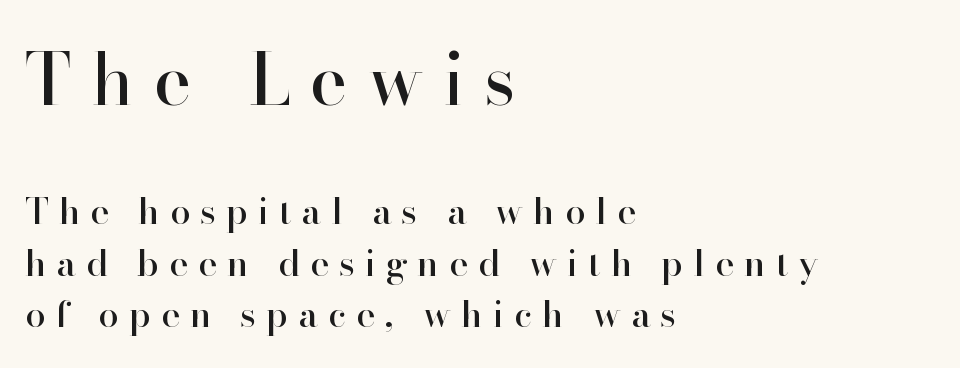
The image shows 71 px serif type, upright; set left-aligned, normal line spacing (1.43x), unusually wide letter spacing (+0.28 em), not underlined; the first (top) block is 1.97x larger; high stroke contrast and a small x-height.
